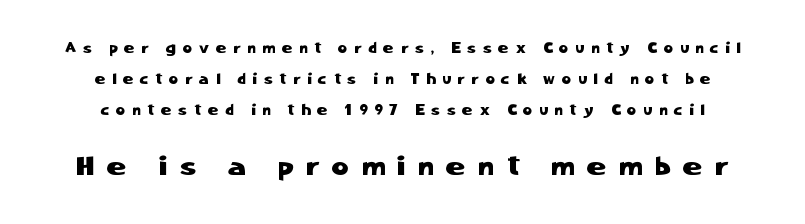
The image shows 26 px text type, upright; set loose line spacing (2.22x), unusually wide letter spacing (+0.5 em), not underlined; the second (bottom) block is 1.86x larger.
